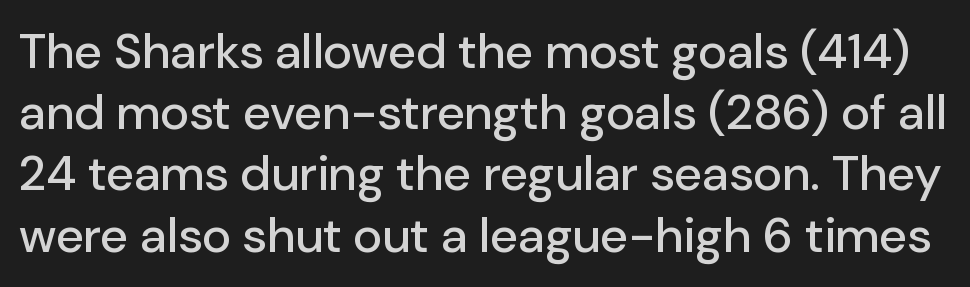
Q: Is the text italic (slanted)? A: No, it is upright.
Q: Is the typeface a serif or a sans-serif typeface? A: Sans-serif.
Q: Is the text underlined? A: No.
Q: Is the spacing between letters normal or unusually wide? A: Normal.
Q: Is the spacing between lines tight, normal or loose? A: Normal.
Q: Width (condensed, normal, or wide)? A: Normal.
Q: Stroke contrast? A: Low.
Q: x-height? A: Medium.
Q: Monospaced? A: No.
